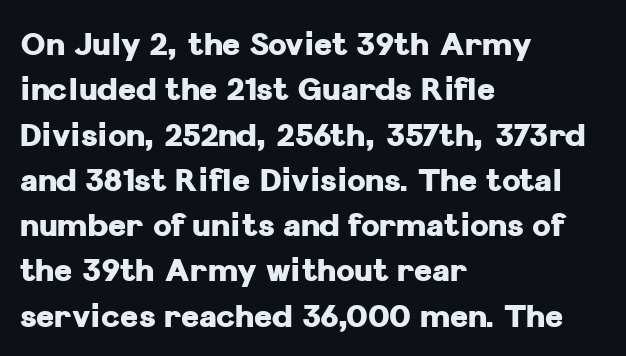
A typesetter would call this proportional, since set widths differ per character. Unlike a traditional serif, this face leaves its strokes unadorned. Look at the tracking — it's just the regular setting, nothing added. Underlining? Definitely not there.
